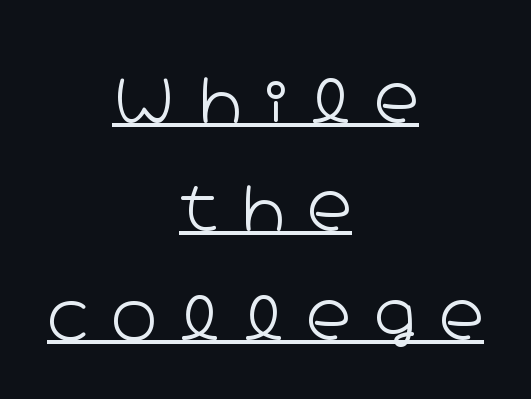
The image shows 62 px light, wide sans-serif type, upright; set centered, line spacing 1.75x, unusually wide letter spacing (+0.38 em), underlined; low stroke contrast and a medium x-height.
